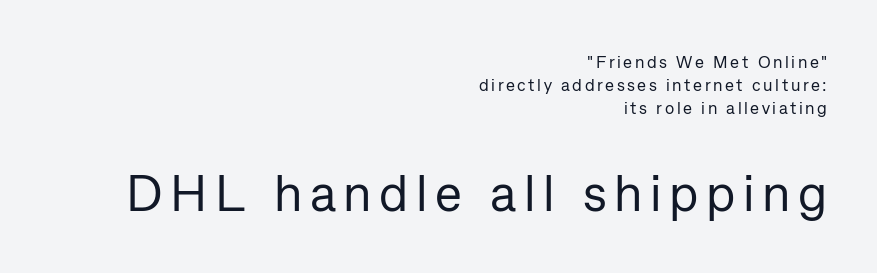
Q: Is the text bold? A: No.
Q: Is the text italic (slanted)? A: No, it is upright.
Q: Is the typeface a serif or a sans-serif typeface? A: Sans-serif.
Q: Is the text underlined? A: No.
Q: How is the paragraph aligned? A: Right-aligned.
Q: Is the spacing between lines tight, normal or loose? A: Normal.
Q: Which block of text is set in a larger size, the first (top) or the second (bottom)? A: The second (bottom) one.
Q: Width (condensed, normal, or wide)? A: Normal.
Q: Stroke contrast? A: Low.
Q: x-height? A: Medium.
Q: Monospaced? A: No.
